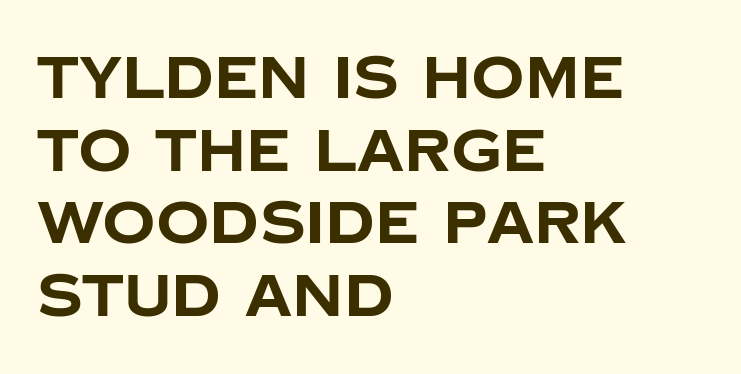
Q: Is the text bold? A: Yes.
Q: Is the text italic (slanted)? A: No, it is upright.
Q: Is the typeface a serif or a sans-serif typeface? A: Sans-serif.
Q: Is the text underlined? A: No.
Q: How is the paragraph aligned? A: Left-aligned.
Q: Is the spacing between letters normal or unusually wide? A: Normal.
Q: Width (condensed, normal, or wide)? A: Normal.
Q: Stroke contrast? A: Low.
Q: x-height? A: Large.
Q: Monospaced? A: No.
